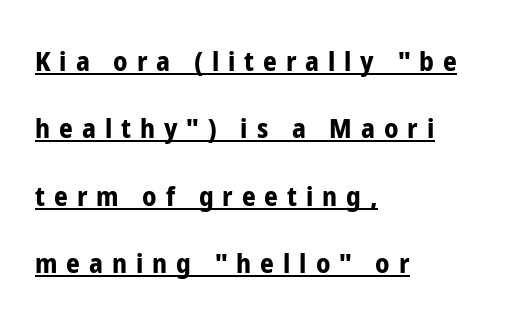
A rule runs beneath these lines of type. Every character sits straight up, as roman type does. Look at the tracking — it's clearly loosened, letters drifting apart. Caption: bold face, heavy strokes. Quick note: interline space is abundant.
